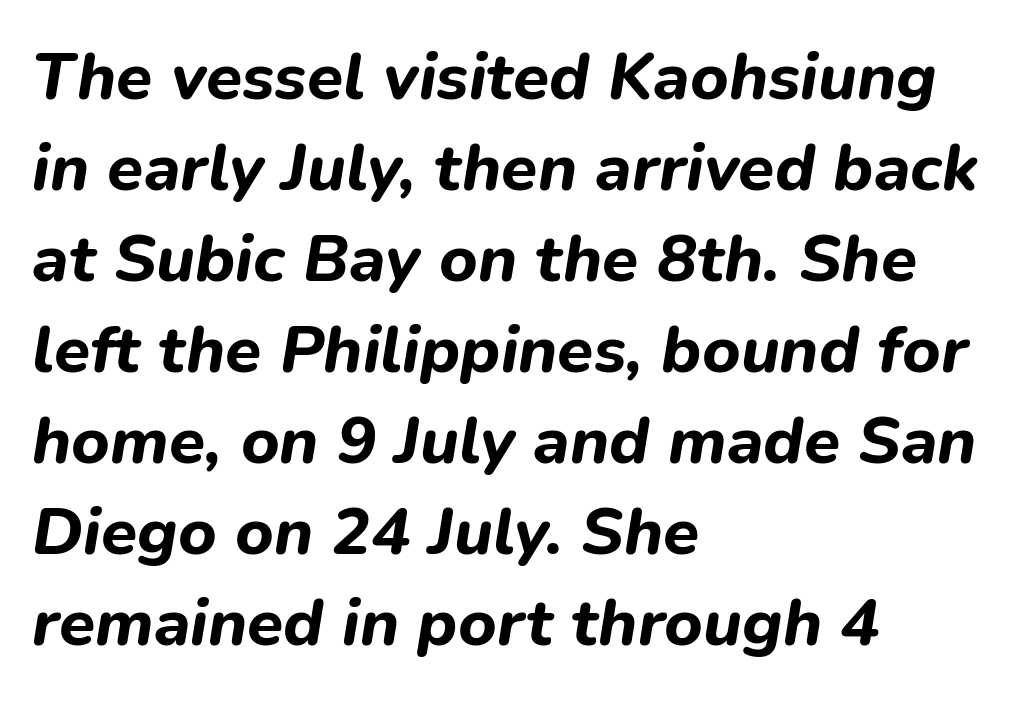
The image shows 66 px bold type, italic (leaning right); set left-aligned, normal line spacing (1.38x), normal letter spacing, not underlined; low stroke contrast and a medium x-height.
